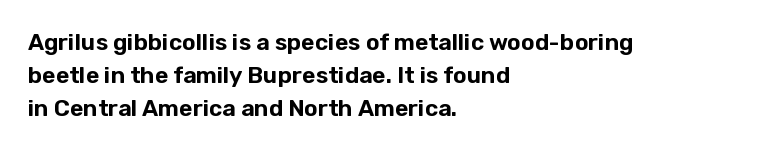
Q: Is the text italic (slanted)? A: No, it is upright.
Q: Is the text underlined? A: No.
Q: How is the paragraph aligned? A: Left-aligned.
Q: Is the spacing between letters normal or unusually wide? A: Normal.
Q: Is the spacing between lines tight, normal or loose? A: Normal.
